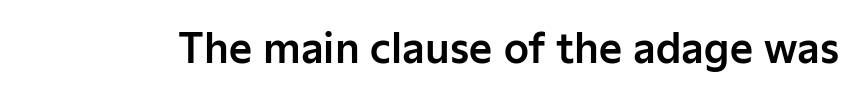
The image shows 40 px sans-serif type, upright; set normal letter spacing, not underlined; low stroke contrast and a medium x-height.
